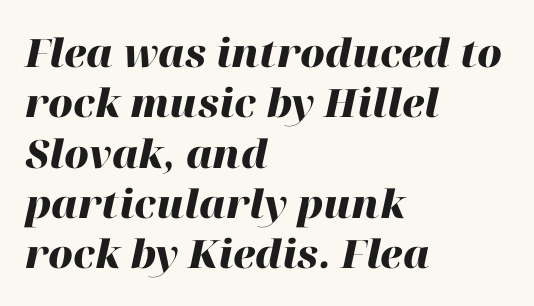
Q: Is the text bold? A: Yes.
Q: Is the text italic (slanted)? A: Yes, it leans right by about 12 degrees.
Q: Is the text underlined? A: No.
Q: How is the paragraph aligned? A: Left-aligned.
Q: Is the spacing between letters normal or unusually wide? A: Normal.
Q: Is the spacing between lines tight, normal or loose? A: Normal.
Q: Width (condensed, normal, or wide)? A: Normal.
Q: Stroke contrast? A: High.
Q: x-height? A: Medium.
Q: Monospaced? A: No.
